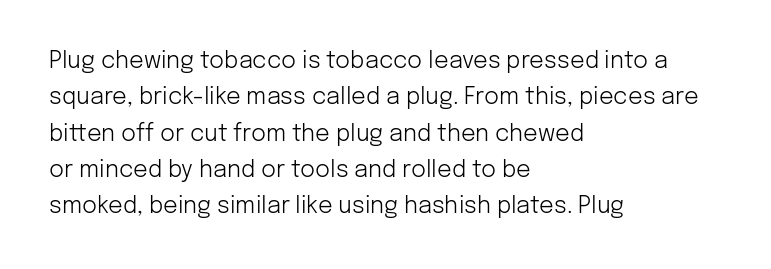
Q: Is the text bold? A: No.
Q: Is the text italic (slanted)? A: No, it is upright.
Q: Is the text underlined? A: No.
Q: How is the paragraph aligned? A: Left-aligned.
Q: Is the spacing between letters normal or unusually wide? A: Normal.
Q: Is the spacing between lines tight, normal or loose? A: Normal.
